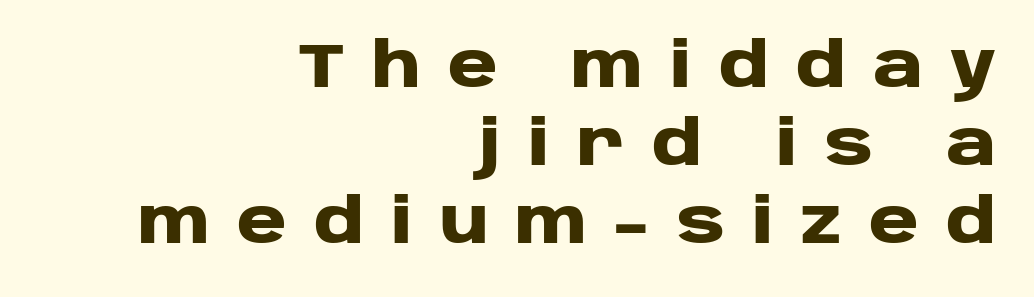
The image shows 61 px heavy, wide sans-serif type, upright; set right-aligned, normal line spacing (1.28x), unusually wide letter spacing (+0.44 em), not underlined; low stroke contrast and a large x-height.
